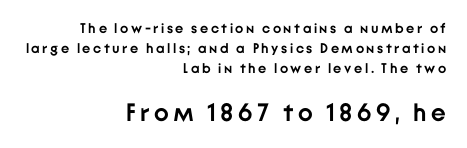
Honestly, the row spacing looks completely unremarkable. Rendered with straight, roman letterforms. Reading top to bottom, the characters get bigger at the block break. Typesetter's note: full bold, strokes at maximum text heaviness.
